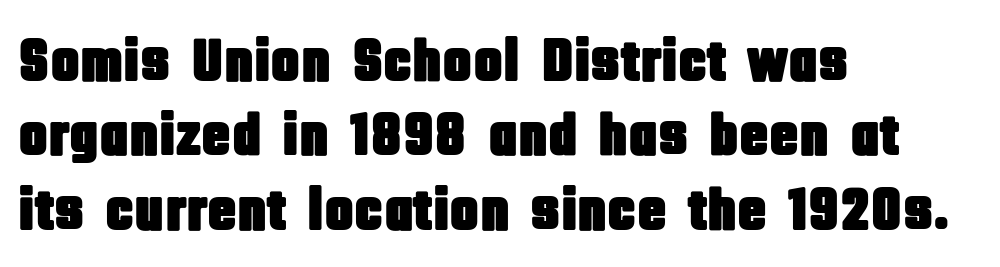
When letters stand straight like this, we call the style roman or upright. The typesetter chose a ragged-right arrangement here. In terms of letterspacing, this is plain default setting. The area under the type is left untouched. Each letter's strokes conclude bluntly, with no projecting serifs. Do the characters align in a grid? No, the font is proportional.
